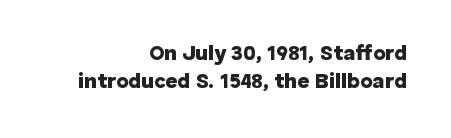
{"italic": "no", "bold": "yes", "underline": "no", "align": "right", "line_spacing": "normal", "line_spacing_ratio": 1.31, "letter_spacing": "normal", "letter_spacing_em": 0.0, "glyph_px": 21}
